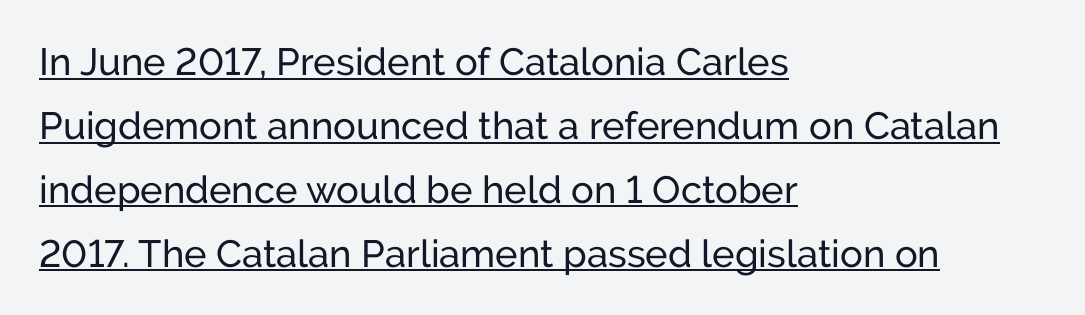
{"serif": "no", "italic": "no", "bold": "no", "weight": "regular", "width": "normal", "stroke_contrast": "low", "x_height": "medium", "monospaced": "no", "underline": "yes", "align": "left", "line_spacing": "normal", "line_spacing_ratio": 1.68, "letter_spacing": "normal", "letter_spacing_em": 0.0, "glyph_px": 38}
